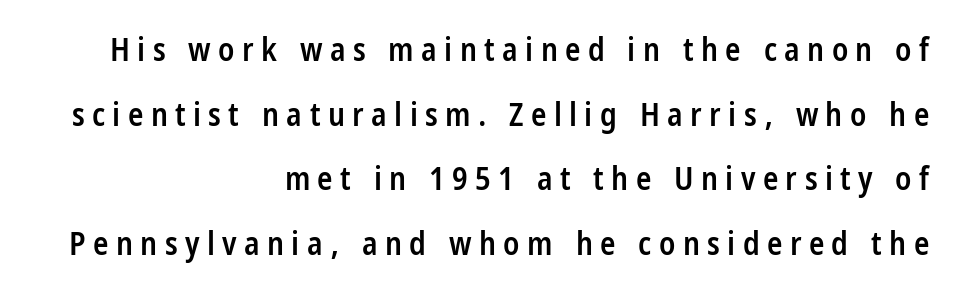
The image shows 32 px semibold, condensed sans-serif type, upright; set right-aligned, loose line spacing (2.02x), unusually wide letter spacing (+0.23 em), not underlined; low stroke contrast and a large x-height.
